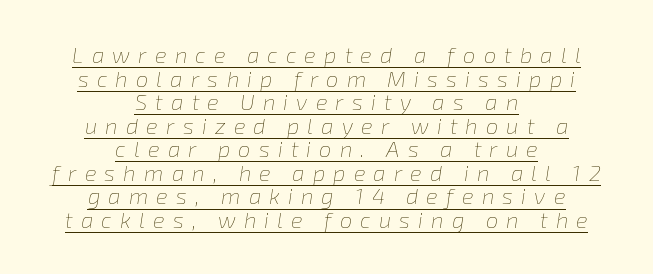
{"italic": "yes", "lean": "right", "slant_degrees": 8, "bold": "no", "underline": "yes", "align": "center", "line_spacing": "tight", "line_spacing_ratio": 1.07, "letter_spacing": "wide", "letter_spacing_em": 0.37, "glyph_px": 22}
